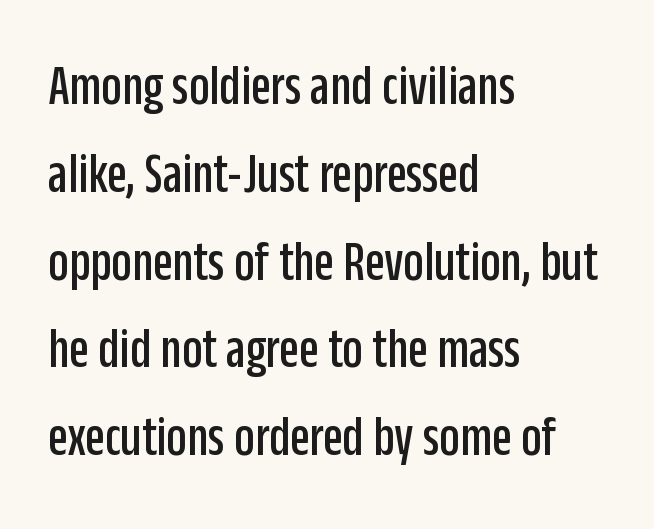
Varying glyph widths throughout — classic text-font behaviour. The paragraph shown leans on its left margin. These lines are composed in type without serifs. Unlike italic type, these characters show no tilt at all. The face used here is rendered with its standard letterfit. Descender tails drop into unmarked territory.
